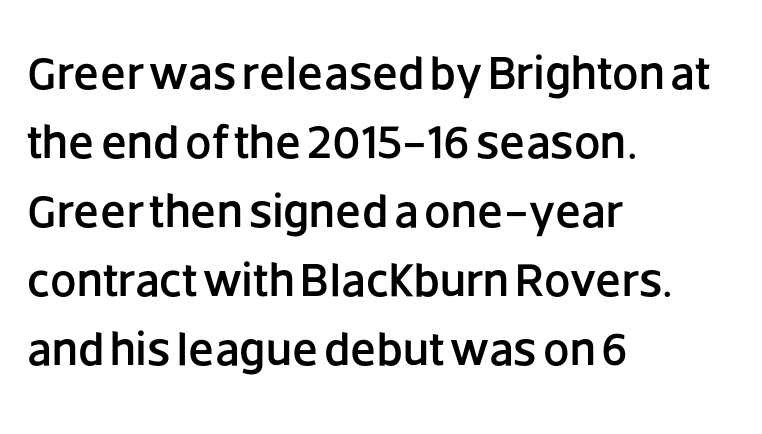
{"serif": "no", "italic": "no", "width": "normal", "stroke_contrast": "low", "x_height": "large", "monospaced": "no", "underline": "no", "align": "left", "line_spacing": "normal", "line_spacing_ratio": 1.47, "letter_spacing": "normal", "letter_spacing_em": 0.0, "glyph_px": 47}
